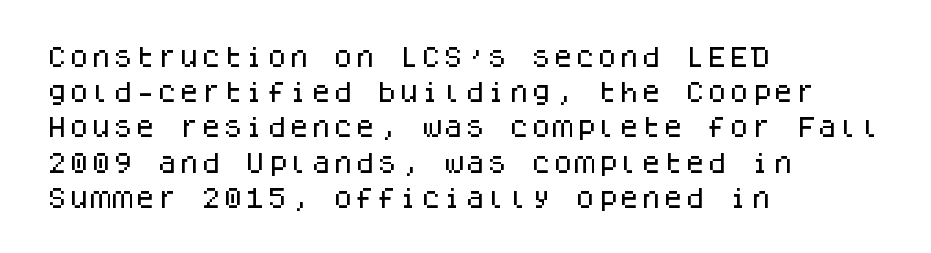
{"italic": "no", "underline": "no", "align": "left", "line_spacing": "normal", "line_spacing_ratio": 1.6, "letter_spacing": "normal", "letter_spacing_em": 0.0, "glyph_px": 22}
